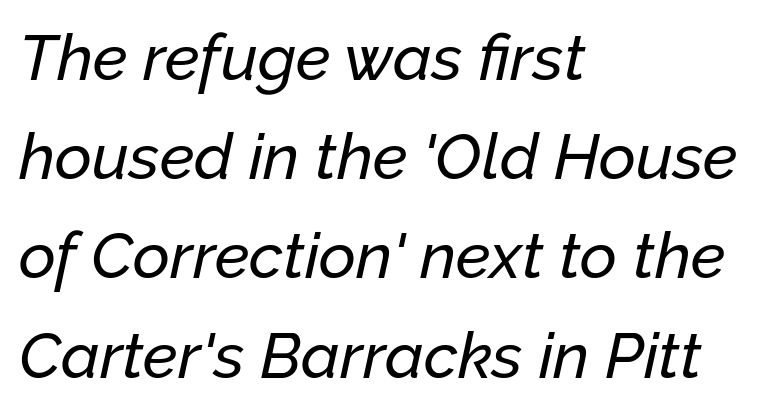
{"italic": "yes", "lean": "right", "slant_degrees": 12, "width": "normal", "stroke_contrast": "low", "x_height": "medium", "monospaced": "no", "underline": "no", "align": "left", "line_spacing": "normal", "line_spacing_ratio": 1.55, "letter_spacing": "normal", "letter_spacing_em": 0.0, "glyph_px": 64}
